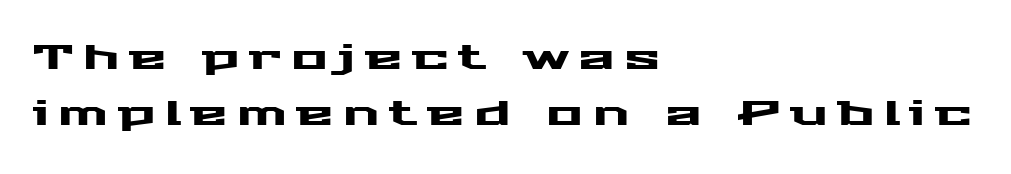
The image shows 34 px wide sans-serif type, upright; set left-aligned, normal line spacing (1.66x), unusually wide letter spacing (+0.28 em), not underlined; medium stroke contrast and a medium x-height.
